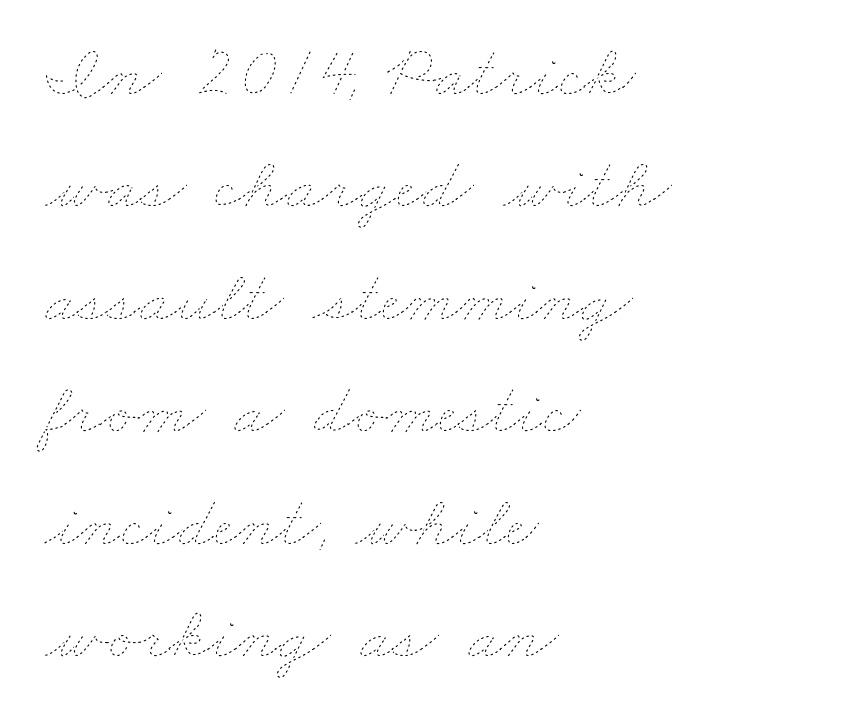
Nothing heavy about these letters — not bold at all. Proportional: the letters do not fall into vertical columns. This rendering features lettering with no underline. Short note: letters normally spaced. The ragged edge is on the right, which tells us the setting is flush left. Does the leading feel generous? No, just average.
